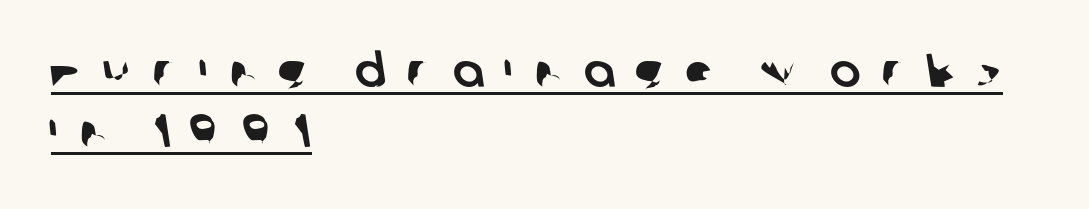
{"serif": "no", "width": "normal", "stroke_contrast": "low", "x_height": "medium", "monospaced": "no", "underline": "yes", "align": "left", "line_spacing": "normal", "line_spacing_ratio": 1.3, "letter_spacing": "wide", "letter_spacing_em": 0.45, "glyph_px": 46}
